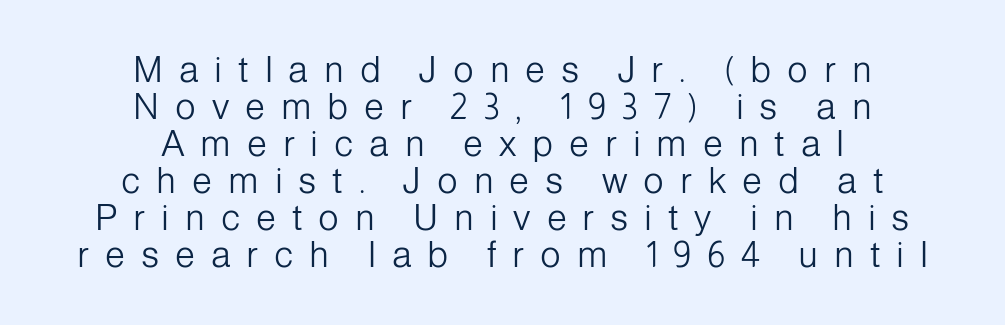
{"serif": "no", "italic": "no", "bold": "no", "weight": "light", "width": "normal", "stroke_contrast": "low", "x_height": "medium", "monospaced": "no", "underline": "no", "align": "center", "line_spacing": "tight", "line_spacing_ratio": 1.03, "letter_spacing": "wide", "letter_spacing_em": 0.44, "glyph_px": 36}
